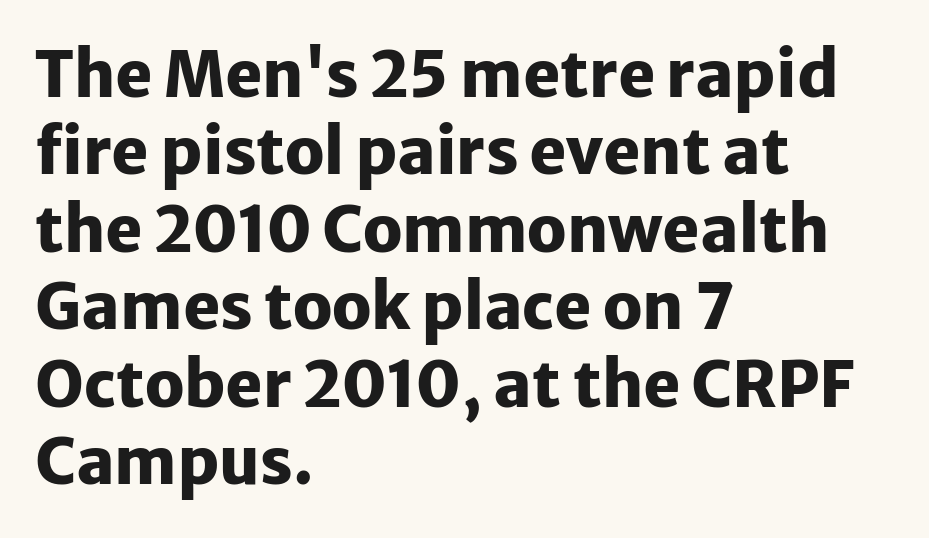
The image shows 63 px heavy sans-serif type, upright; set left-aligned, line spacing 1.23x, normal letter spacing, not underlined; low stroke contrast and a medium x-height.
